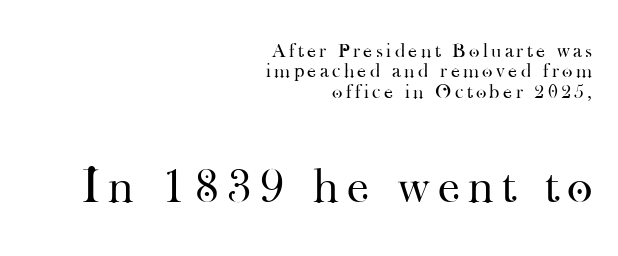
The typeface chosen for these lines features serifs. The passage shown is typed in a proportional face where columns would drift. Check under the words: just untouched page. The block sitting lower on the canvas is the one with enlarged characters.
